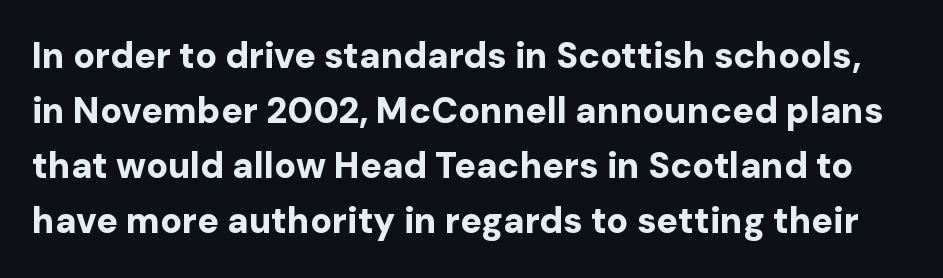
The image shows 36 px bold sans-serif type, upright; set normal line spacing (1.53x), normal letter spacing, not underlined; low stroke contrast and a medium x-height.
